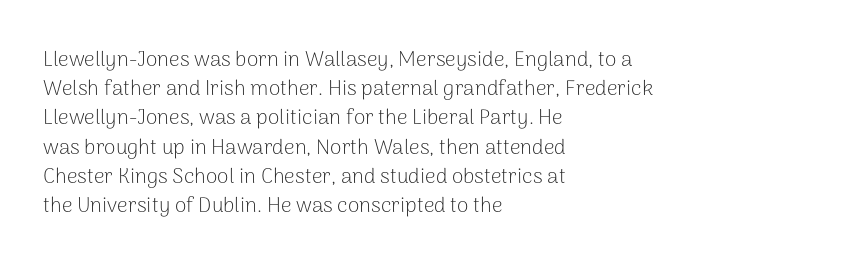
{"italic": "no", "bold": "no", "underline": "no", "align": "left", "line_spacing": "normal", "line_spacing_ratio": 1.39, "letter_spacing": "normal", "letter_spacing_em": 0.0, "glyph_px": 21}
